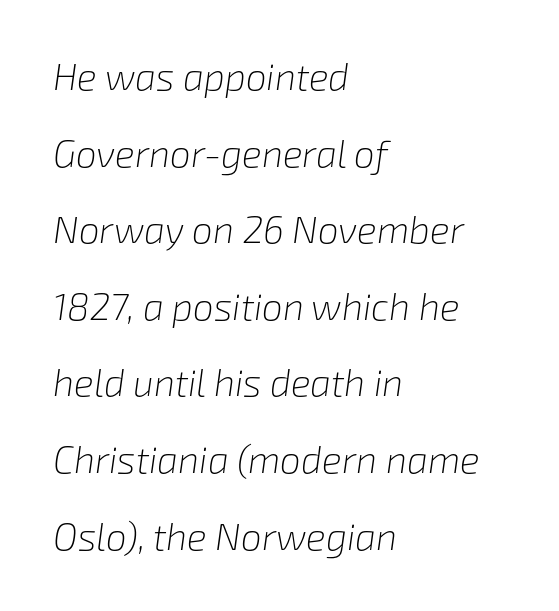
Descender tails drop into unmarked territory. Stems here are at most as thick as an everyday book face. Do the characters align in a grid? No, the font is proportional. The compositor pushed each line to the left boundary.
